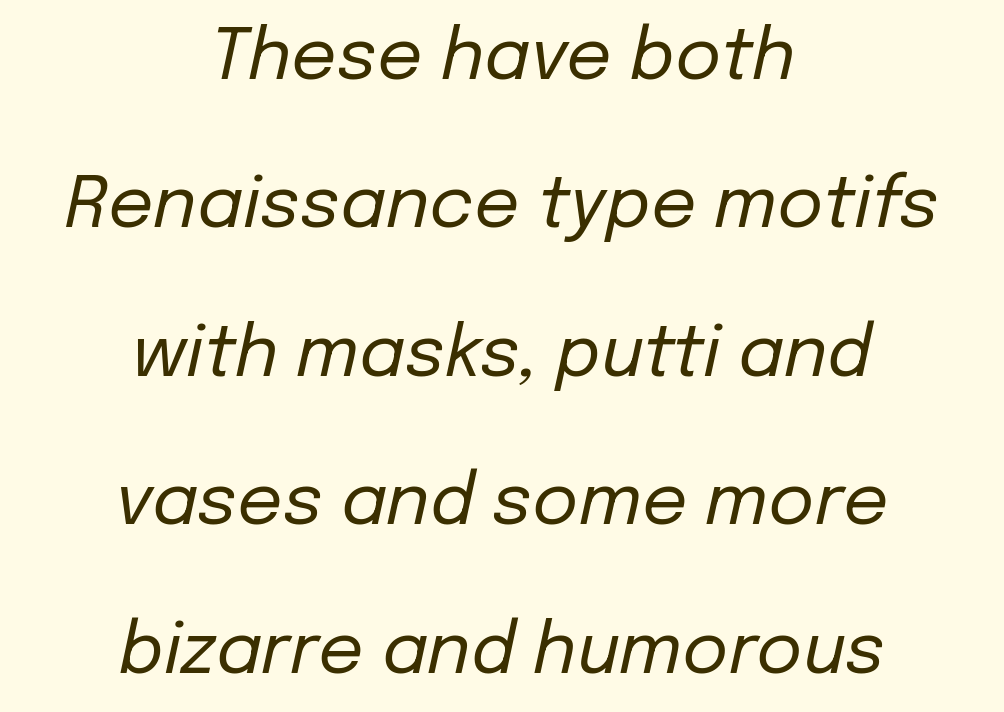
The image shows 71 px regular-weight type, italic (leaning right); set centered, loose line spacing (2.09x), normal letter spacing, not underlined; low stroke contrast and a medium x-height.
